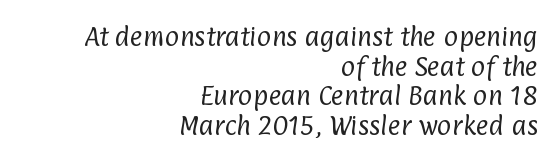
Short note: letters normally spaced. Interline gaps are of average width in this sample. Is the stroke heavy? The answer is a plain regular-or-lighter. The string is rendered with underlining switched off. Visually the block forms a straight wall on the right and a jagged coastline on the left.
